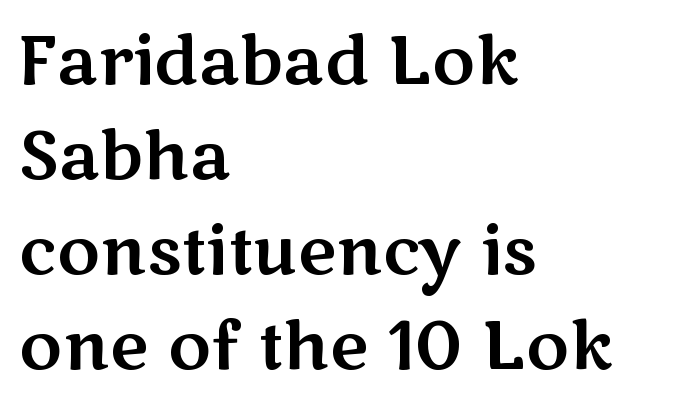
The image shows 66 px wide sans-serif type, upright; set left-aligned, normal line spacing (1.44x), normal letter spacing, not underlined; medium stroke contrast and a medium x-height.
